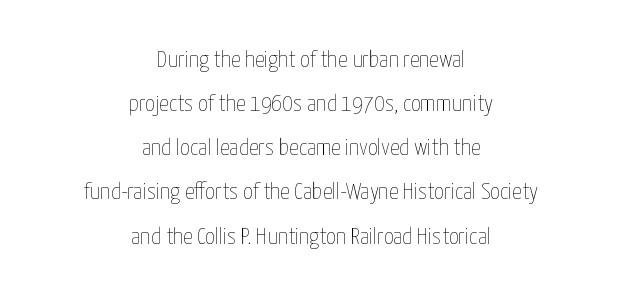
The image shows 24 px text type, upright; set centered, line spacing 1.84x, normal letter spacing, not underlined.
